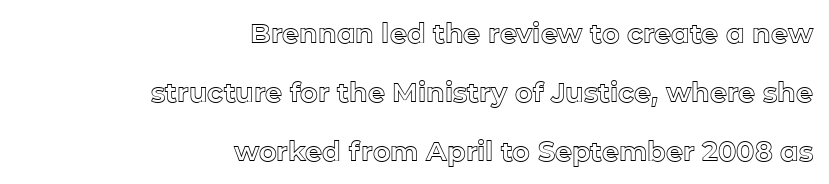
{"italic": "no", "underline": "no", "align": "right", "line_spacing": "loose", "line_spacing_ratio": 2.18, "letter_spacing": "normal", "letter_spacing_em": 0.0, "glyph_px": 27}
